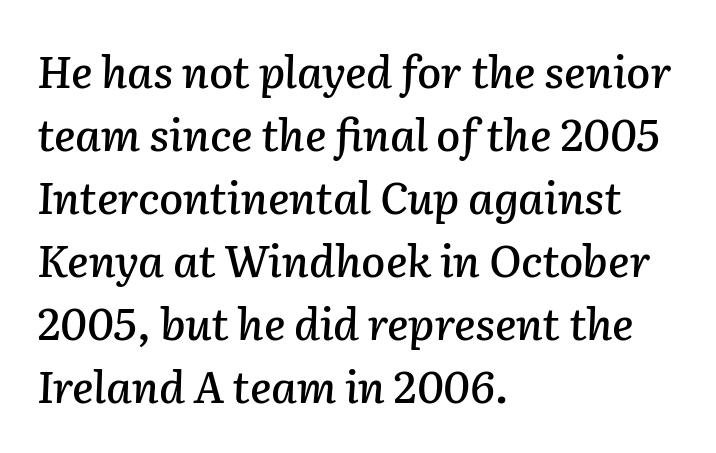
Q: Is the text italic (slanted)? A: Yes, it leans right by about 2 degrees.
Q: Is the text underlined? A: No.
Q: How is the paragraph aligned? A: Left-aligned.
Q: Is the spacing between letters normal or unusually wide? A: Normal.
Q: Is the spacing between lines tight, normal or loose? A: Normal.
Q: Width (condensed, normal, or wide)? A: Normal.
Q: Stroke contrast? A: Low.
Q: x-height? A: Medium.
Q: Monospaced? A: No.
